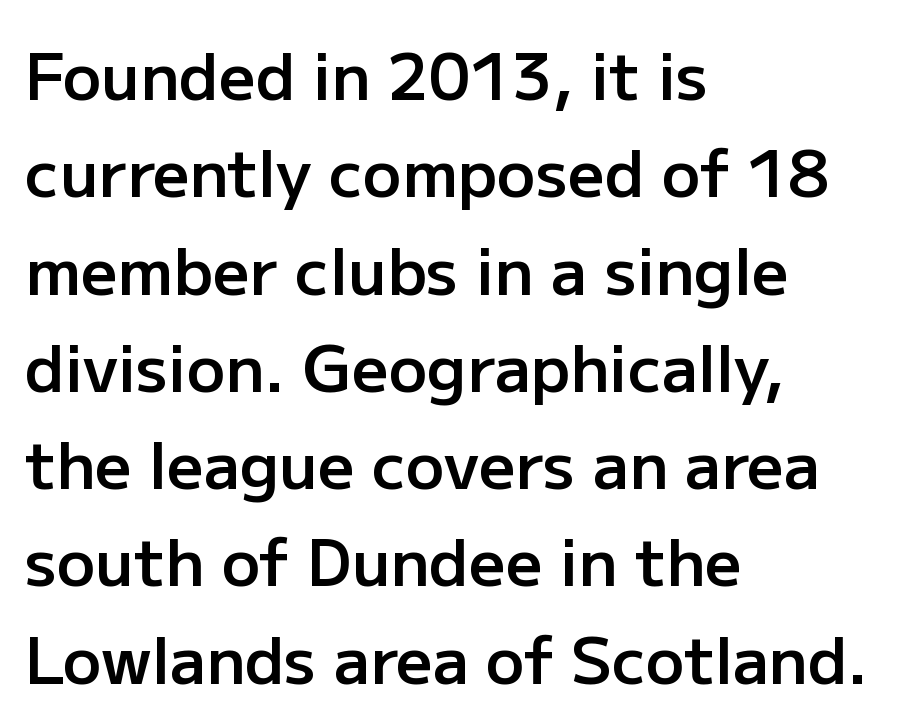
Q: Is the text bold? A: Semi-bold.
Q: Is the text italic (slanted)? A: No, it is upright.
Q: Is the typeface a serif or a sans-serif typeface? A: Sans-serif.
Q: Is the text underlined? A: No.
Q: How is the paragraph aligned? A: Left-aligned.
Q: Is the spacing between letters normal or unusually wide? A: Normal.
Q: Is the spacing between lines tight, normal or loose? A: Normal.
Q: Width (condensed, normal, or wide)? A: Normal.
Q: Stroke contrast? A: Low.
Q: x-height? A: Medium.
Q: Monospaced? A: No.
